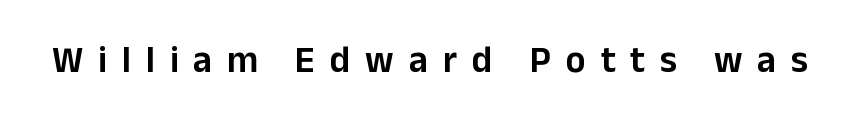
The image shows 37 px sans-serif type, upright; set unusually wide letter spacing (+0.4 em), not underlined; low stroke contrast and a medium x-height.
